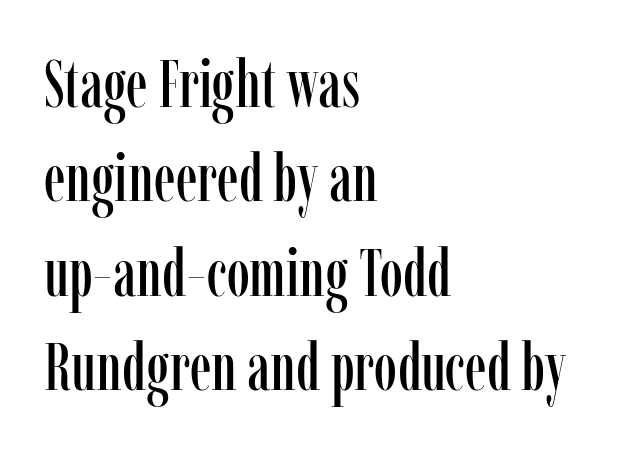
Q: Is the text italic (slanted)? A: No, it is upright.
Q: Is the typeface a serif or a sans-serif typeface? A: Serif.
Q: Is the text underlined? A: No.
Q: How is the paragraph aligned? A: Left-aligned.
Q: Is the spacing between letters normal or unusually wide? A: Normal.
Q: Is the spacing between lines tight, normal or loose? A: Normal.
Q: Width (condensed, normal, or wide)? A: Condensed.
Q: Stroke contrast? A: Low.
Q: x-height? A: Medium.
Q: Monospaced? A: No.
